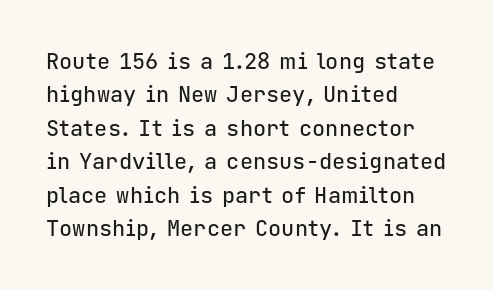
Regarding leading, the lines here are spaced in the standard way. The typography opts for an upright posture over an oblique one. Caption: multi-line text, flush left, ragged right. Nothing unusual about the tracking: characters are spaced as the font intends.
